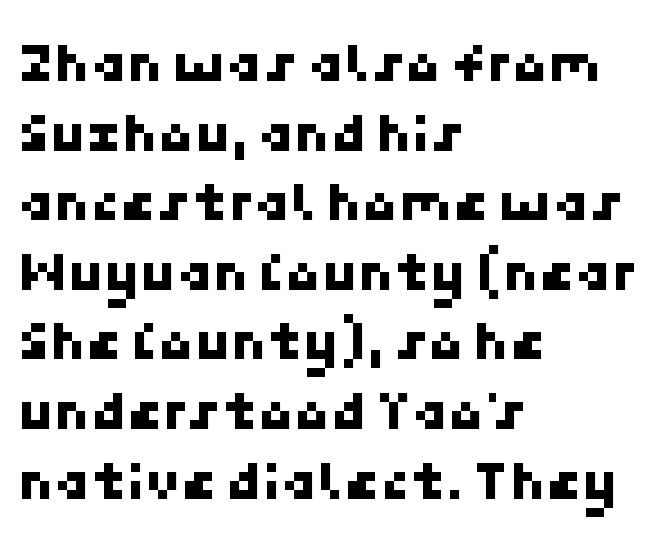
Check where the strokes stop: nothing finishes them off — pure sans. A student would call this left alignment; a typographer would say flush left, rag right. Beneath every word, the page is bare. The passage shown has conventional tracking throughout.
